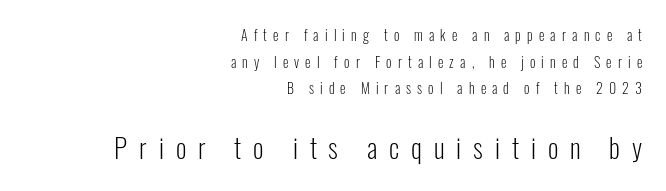
The face used here appears at its bigger size in the lower chunk. This sample is right-justified, so line beginnings fall wherever the words allow. The rendering inserts visible extra space after every character. No letter is thick-stroked: the sample isn't bold. The typography opts for an upright posture over an oblique one.
